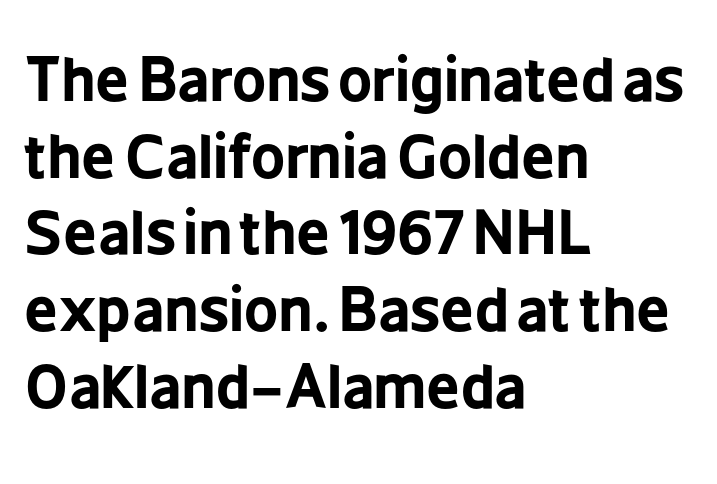
Q: Is the text bold? A: Yes.
Q: Is the text italic (slanted)? A: No, it is upright.
Q: Is the typeface a serif or a sans-serif typeface? A: Sans-serif.
Q: Is the text underlined? A: No.
Q: How is the paragraph aligned? A: Left-aligned.
Q: Is the spacing between letters normal or unusually wide? A: Normal.
Q: Is the spacing between lines tight, normal or loose? A: Normal.
Q: Width (condensed, normal, or wide)? A: Condensed.
Q: Stroke contrast? A: Low.
Q: x-height? A: Medium.
Q: Monospaced? A: No.
